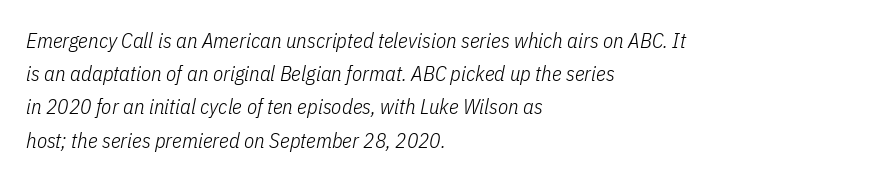
Q: Is the text bold? A: No.
Q: Is the text italic (slanted)? A: Yes, it leans right by about 11 degrees.
Q: Is the text underlined? A: No.
Q: How is the paragraph aligned? A: Left-aligned.
Q: Is the spacing between letters normal or unusually wide? A: Normal.
Q: Is the spacing between lines tight, normal or loose? A: Normal.
